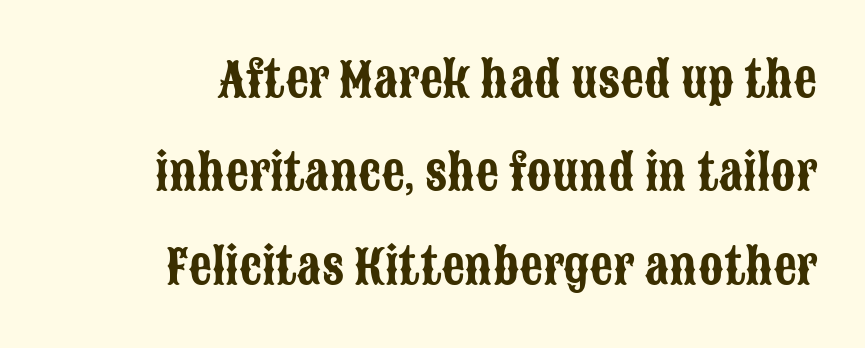
The image shows 46 px condensed sans-serif type, upright; set right-aligned, loose line spacing (2.03x), normal letter spacing, not underlined; low stroke contrast and a large x-height.
